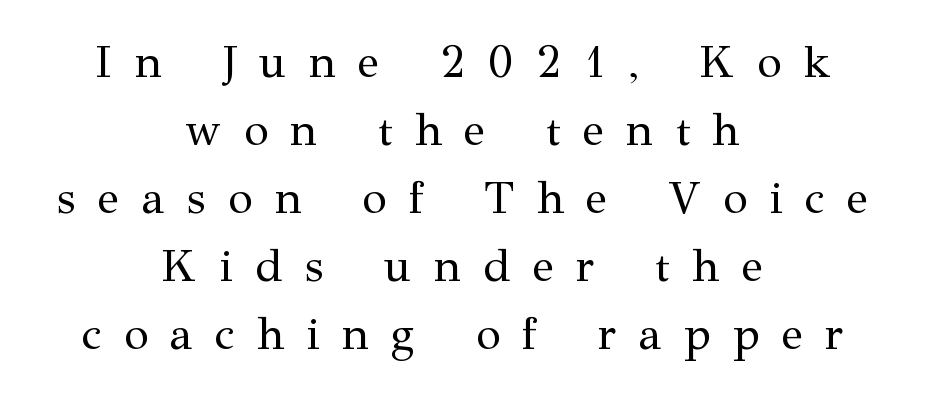
Looks like regular typesetting: each glyph gets only the width it needs. Evenly set lines give the paragraph a standard silhouette. The specimen reads as upright at a glance. A student would call this center alignment; a typographer would say set centered. The passage shown has open, widely tracked lettering throughout. Stroke thickness stays within the range of a standard reading face or lighter.
